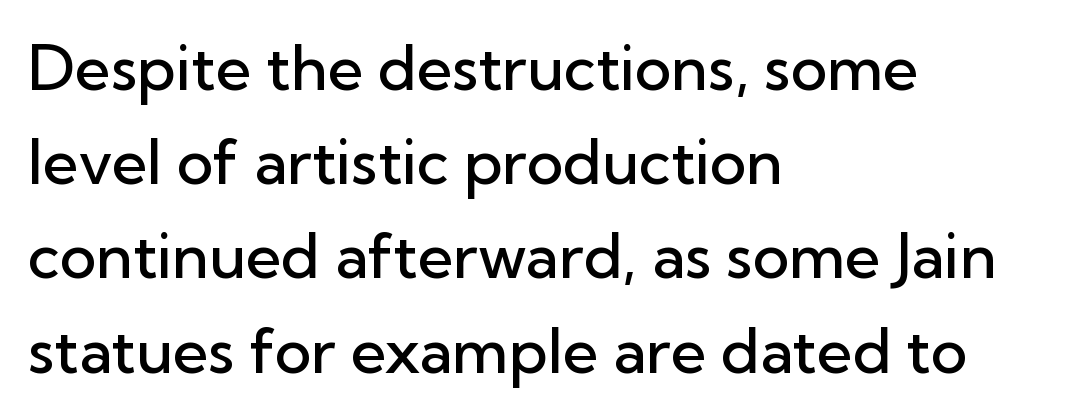
The image shows 62 px semibold sans-serif type, upright; set left-aligned, normal line spacing (1.52x), normal letter spacing, not underlined; low stroke contrast and a medium x-height.
